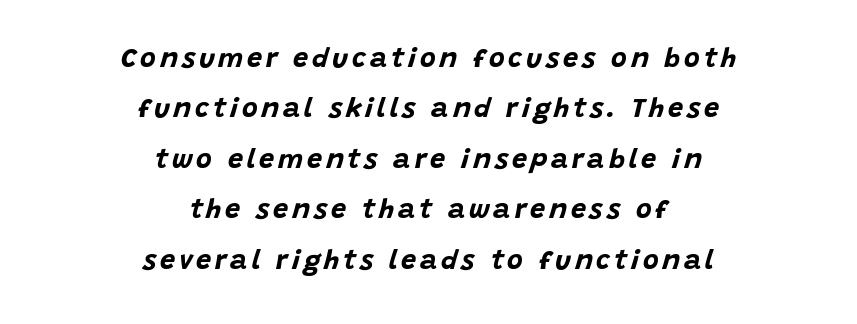
Typeset on center — no edge is straight. The whole block is typeset with a tilt. On the weight axis this lands at bold, roughly 700. Underlining? Definitely not there.
